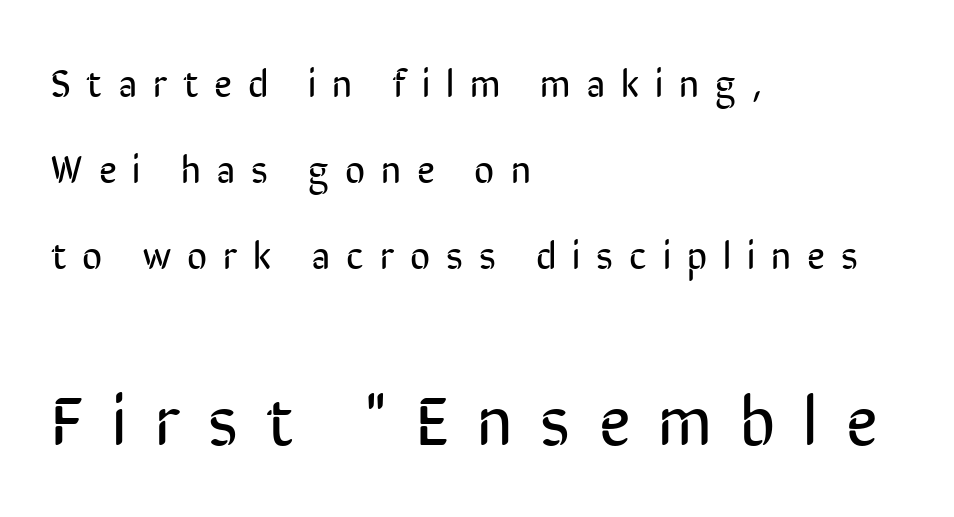
{"serif": "no", "italic": "no", "bold": "no", "weight": "regular", "width": "condensed", "stroke_contrast": "low", "x_height": "medium", "monospaced": "no", "underline": "no", "align": "left", "line_spacing": "loose", "line_spacing_ratio": 2.2, "letter_spacing": "wide", "letter_spacing_em": 0.41, "larger_block": "second", "size_ratio": 1.77, "glyph_px": 69}
